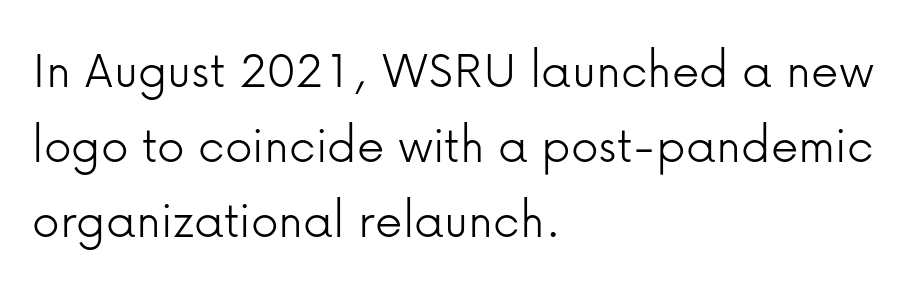
{"serif": "no", "italic": "no", "bold": "no", "weight": "light", "width": "normal", "stroke_contrast": "low", "x_height": "medium", "monospaced": "no", "underline": "no", "align": "left", "line_spacing": "normal", "line_spacing_ratio": 1.36, "letter_spacing": "normal", "letter_spacing_em": 0.0, "glyph_px": 55}
